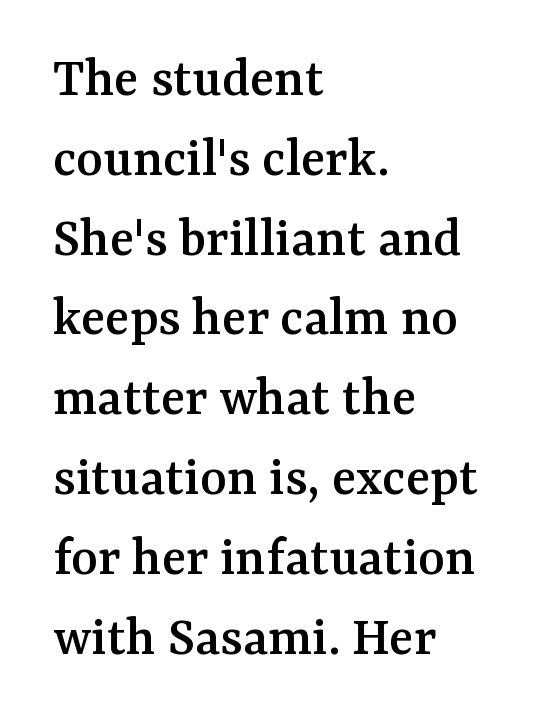
Rule under the text: the space is simply empty. A serif font was chosen for this passage. The line texture is even and compact thanks to regular tracking. A typesetter would mark this as roman, not italic. Visually the block forms a straight wall on the left and a jagged coastline on the right. The rendering uses natural spacing where letterforms have individual widths.
